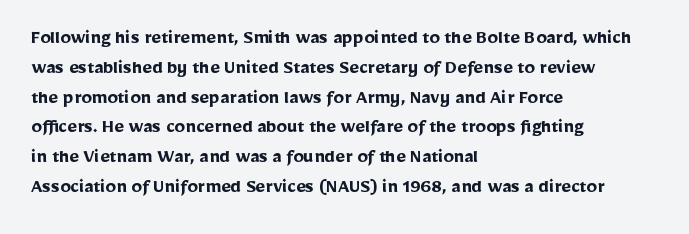
{"italic": "no", "bold": "yes", "underline": "no", "align": "left", "line_spacing": "normal", "line_spacing_ratio": 1.42, "letter_spacing": "normal", "letter_spacing_em": 0.0, "glyph_px": 21}
